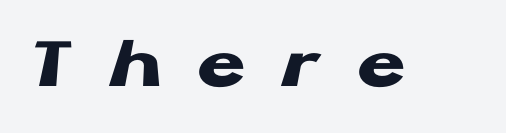
The image shows 78 px heavy, wide sans-serif type, upright; set unusually wide letter spacing (+0.47 em), not underlined; low stroke contrast and a medium x-height.
